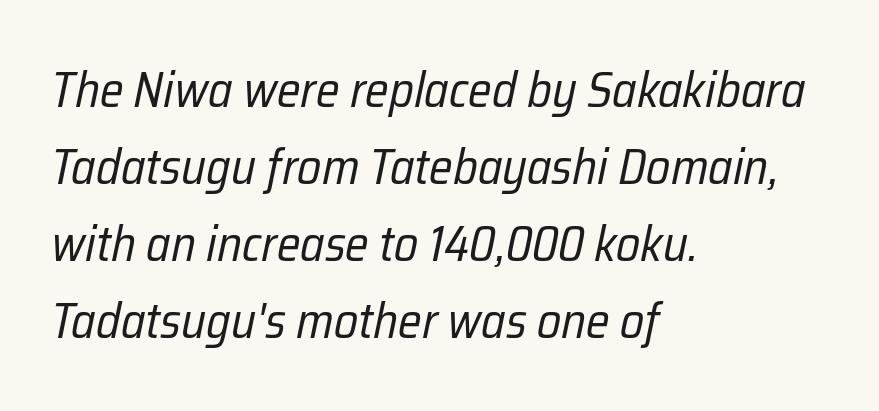
{"italic": "yes", "lean": "right", "slant_degrees": 12, "bold": "no", "weight": "regular", "width": "condensed", "stroke_contrast": "low", "x_height": "medium", "monospaced": "no", "underline": "no", "align": "left", "line_spacing": "normal", "line_spacing_ratio": 1.57, "letter_spacing": "normal", "letter_spacing_em": 0.0, "glyph_px": 49}
